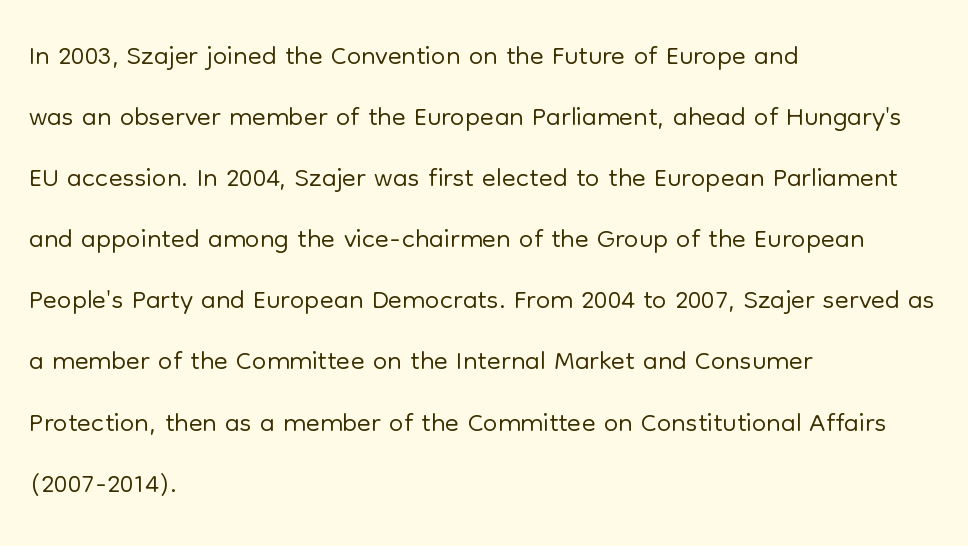
Q: Is the text bold? A: No.
Q: Is the text italic (slanted)? A: No, it is upright.
Q: Is the typeface a serif or a sans-serif typeface? A: Sans-serif.
Q: Is the text underlined? A: No.
Q: How is the paragraph aligned? A: Left-aligned.
Q: Is the spacing between letters normal or unusually wide? A: Normal.
Q: Is the spacing between lines tight, normal or loose? A: Normal.
Q: Width (condensed, normal, or wide)? A: Normal.
Q: Stroke contrast? A: Low.
Q: x-height? A: Medium.
Q: Monospaced? A: No.
